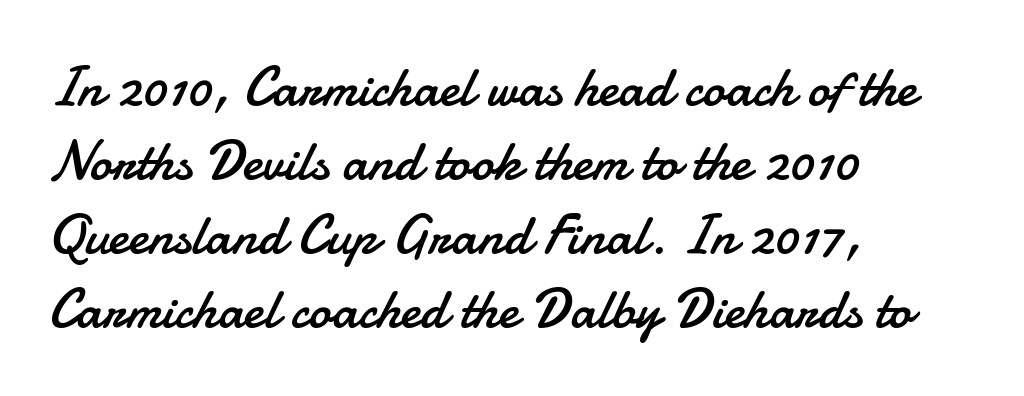
Q: Is the text bold? A: No.
Q: Is the text italic (slanted)? A: Yes.
Q: Is the typeface a serif or a sans-serif typeface? A: Sans-serif.
Q: Is the text underlined? A: No.
Q: How is the paragraph aligned? A: Left-aligned.
Q: Is the spacing between letters normal or unusually wide? A: Normal.
Q: Is the spacing between lines tight, normal or loose? A: Normal.
Q: Width (condensed, normal, or wide)? A: Normal.
Q: Stroke contrast? A: Low.
Q: x-height? A: Small.
Q: Monospaced? A: No.
